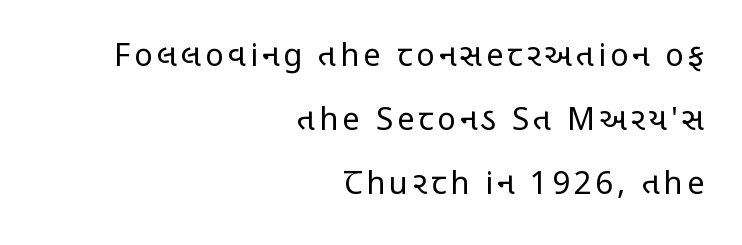
Check under the words: just untouched page. One glance says open: line gaps are wider than usual. Stems and bowls with no extra thickness — not bold. The letters carry no serifs — their stems end cleanly without finishing strokes. A student would call this right alignment; a typographer would say flush right, rag left.
